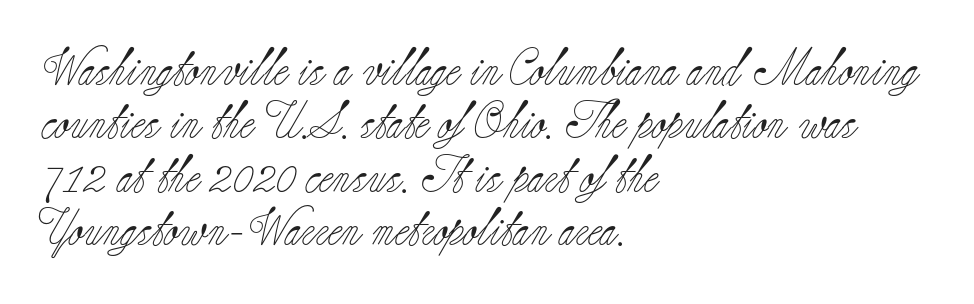
{"serif": "yes", "bold": "no", "weight": "light", "width": "normal", "stroke_contrast": "low", "x_height": "small", "monospaced": "no", "underline": "no", "align": "left", "line_spacing": "normal", "line_spacing_ratio": 1.44, "letter_spacing": "normal", "letter_spacing_em": 0.0, "glyph_px": 37}
